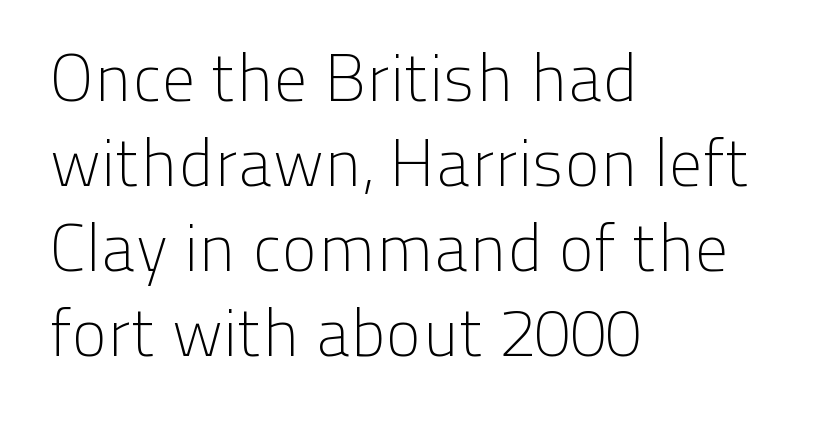
No extra tracking has been applied to these lines. Alignment: flush left. This is sans-serif lettering, the kind often seen on screens and signage. When letters stand straight like this, we call the style roman or upright. No extra ink here — the face is not bold.
